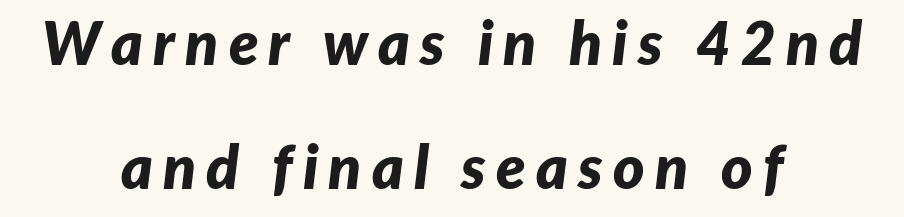
Type without underlining. These lines stack symmetrically, like a column narrowing and widening about its center. The font is running at its bold setting. Here the designer chose a conventional face with non-uniform glyph widths.
